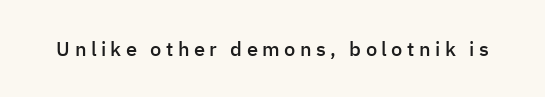
{"italic": "no", "bold": "semi", "underline": "no", "letter_spacing": "wide", "letter_spacing_em": 0.22, "glyph_px": 20}
